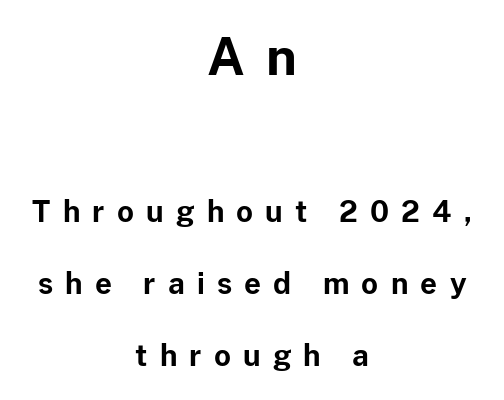
As a designer I'd log this as weight 700, bold. Which of the two is more prominent by size? The first, at the top. Proportional: the letters do not fall into vertical columns. Is there much room between lines? Yes — plenty of vertical air separates them. Where is the straight margin? There isn't one; the lines are centered. These lines have a slow, spaced-out rhythm from letter to letter.
